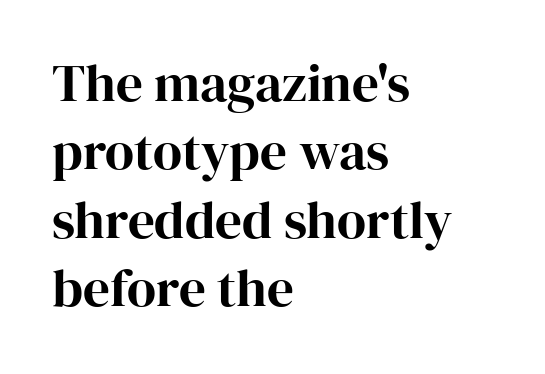
Q: Is the text italic (slanted)? A: No, it is upright.
Q: Is the typeface a serif or a sans-serif typeface? A: Serif.
Q: Is the text underlined? A: No.
Q: How is the paragraph aligned? A: Left-aligned.
Q: Is the spacing between letters normal or unusually wide? A: Normal.
Q: Is the spacing between lines tight, normal or loose? A: Normal.
Q: Width (condensed, normal, or wide)? A: Normal.
Q: Stroke contrast? A: High.
Q: x-height? A: Medium.
Q: Monospaced? A: No.
